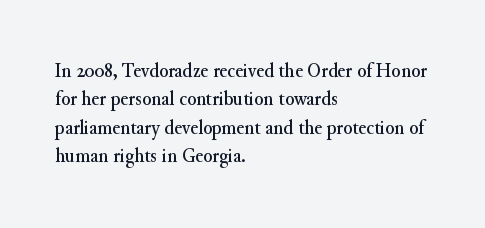
Posture: upright roman. The foot of each line stays bare and open. The passage shown stacks its lines at a standard gap. Alignment: flush left. The horizontal fit of the characters is conventional and even.
